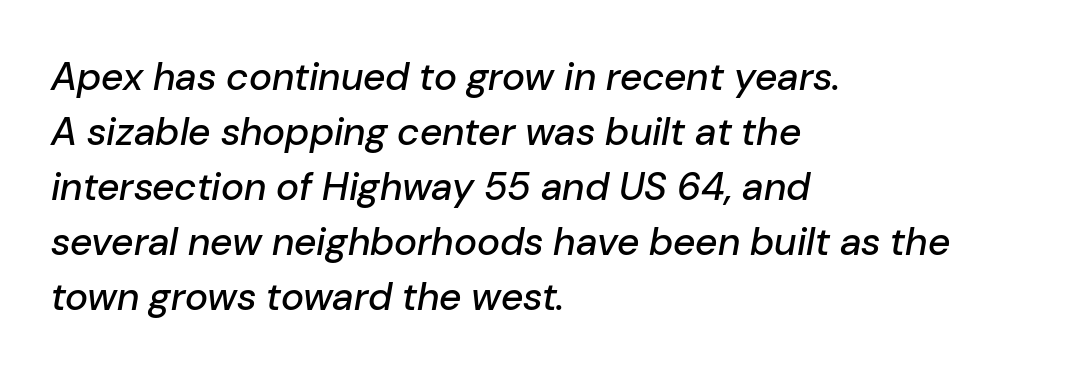
Nobody touched the tracking dial on this one. One-word summary of the alignment: left. The face used here is proportionally spaced, like ordinary book or web type. Compared with ordinary roman type, these characters are visibly tilted. The space directly below the letters is spotless.
